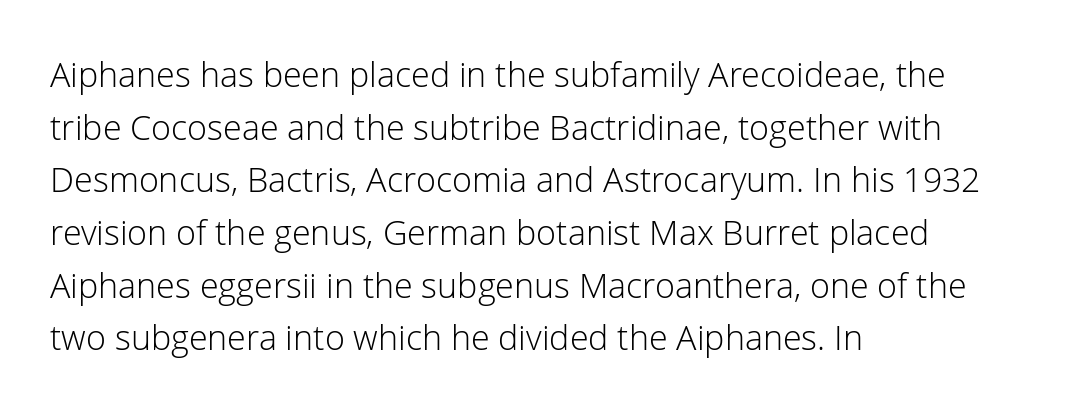
Posture: vertical. Vertical spacing — default. Unbolded letterforms with no extra heft. The paragraph has a hard left edge and a soft right edge. Is this a sans? Yes — the strokes have no serifs. Descenders are the only things crossing below the line.
